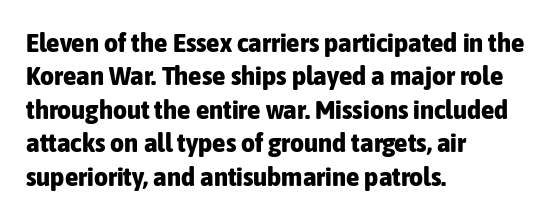
The image shows 27 px bold type, upright; set left-aligned, line spacing 1.24x, normal letter spacing, not underlined.
